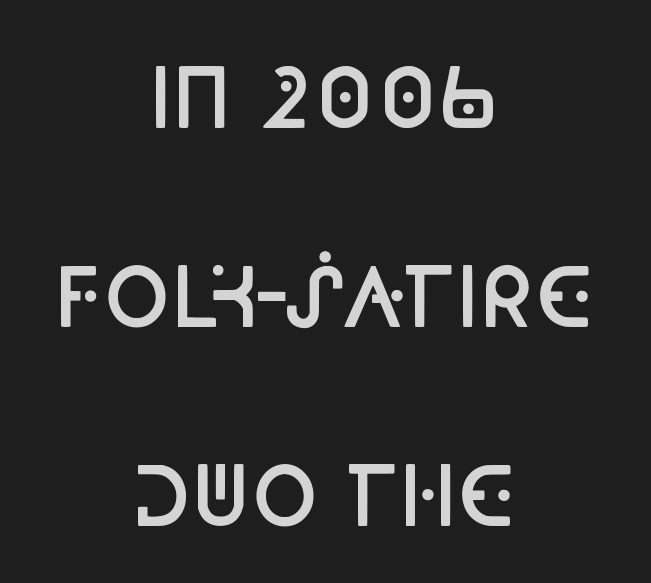
{"serif": "no", "italic": "no", "bold": "semi", "weight": "semibold", "width": "condensed", "stroke_contrast": "low", "x_height": "large", "monospaced": "no", "underline": "no", "align": "center", "line_spacing": "loose", "line_spacing_ratio": 2.49, "letter_spacing": "normal", "letter_spacing_em": 0.0, "glyph_px": 80}
